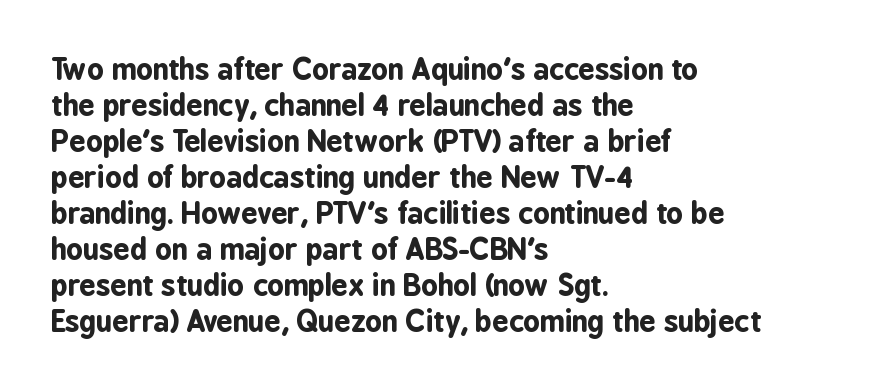
The passage shown is typeset with a sans-serif family. You could call the tracking neutral — neither tight nor loose. These lines are rendered in a variable-pitch font. Nope, not italic — everything's standing straight.
